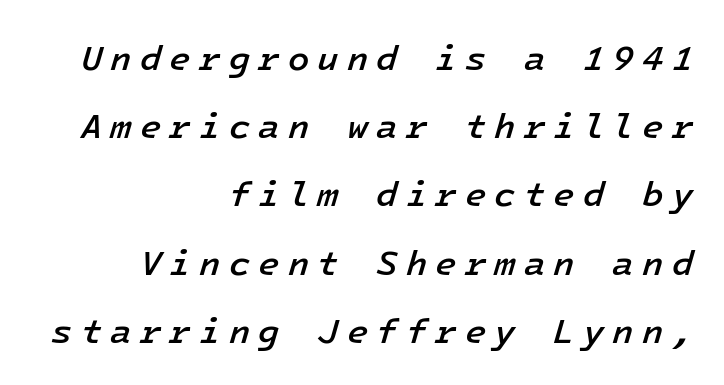
{"italic": "yes", "lean": "right", "slant_degrees": 16, "bold": "semi", "weight": "semibold", "width": "normal", "stroke_contrast": "low", "x_height": "medium", "underline": "no", "align": "right", "line_spacing": "loose", "line_spacing_ratio": 1.95, "letter_spacing": "wide", "letter_spacing_em": 0.23, "glyph_px": 35}
